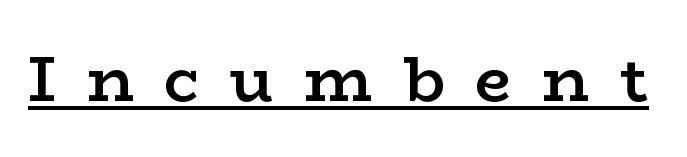
Tall strokes in this sample are plumb rather than angled. This is underlined copy, the kind a proofreader might mark for attention. Classification — serif. Tracking value appears strongly positive — letters spread wide. Emphasis by weight is partial: semibold. You could not count columns in this text — the font is proportionally spaced.
